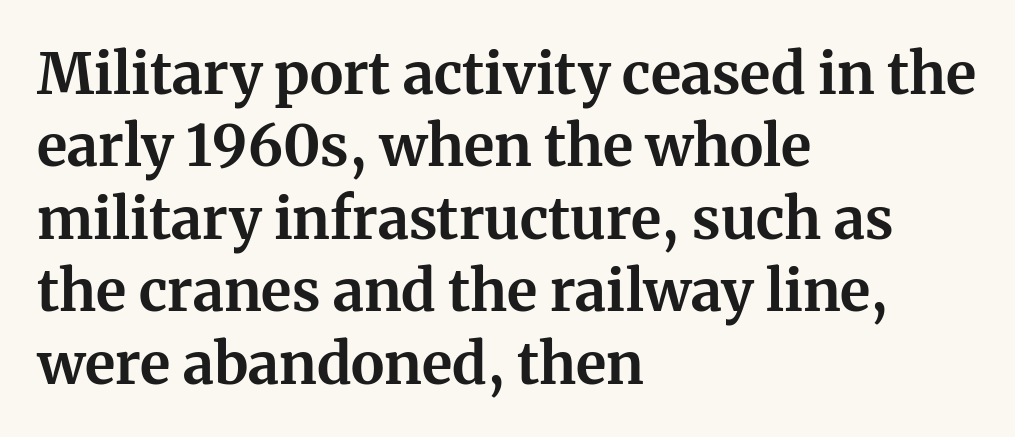
You could not count columns in this text — the font is proportionally spaced. Tracking value appears to be zero — textbook default spacing. Unlike a clean sans, this face finishes its strokes with serifs. In CSS terms this would be text-align: left. The rendering uses a moderate line-height, typical for paragraphs. The rendering uses a bold face; every stroke is thick and dark.
